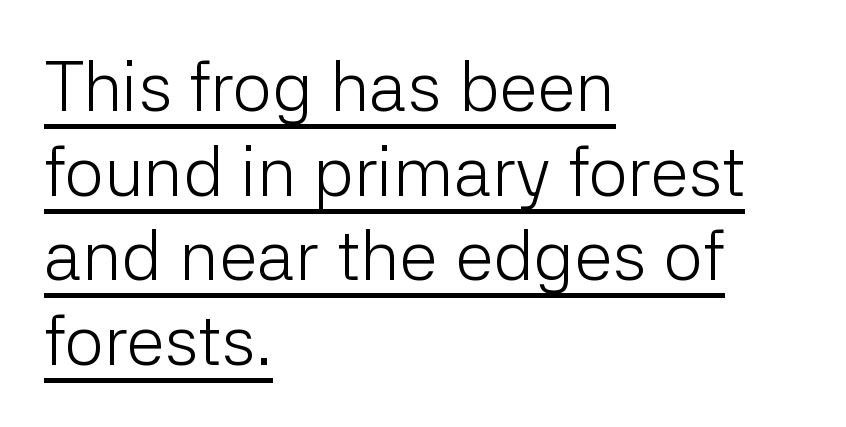
Q: Is the text bold? A: No.
Q: Is the text italic (slanted)? A: No, it is upright.
Q: Is the typeface a serif or a sans-serif typeface? A: Sans-serif.
Q: Is the text underlined? A: Yes.
Q: How is the paragraph aligned? A: Left-aligned.
Q: Is the spacing between letters normal or unusually wide? A: Normal.
Q: Width (condensed, normal, or wide)? A: Normal.
Q: Stroke contrast? A: Low.
Q: x-height? A: Medium.
Q: Monospaced? A: No.
